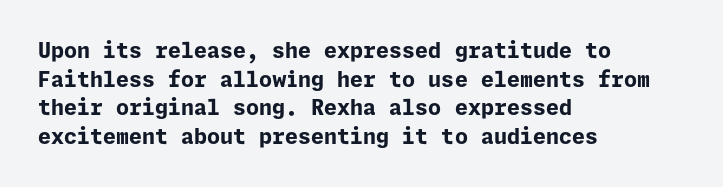
{"italic": "no", "bold": "yes", "underline": "no", "align": "left", "line_spacing": "normal", "line_spacing_ratio": 1.36, "letter_spacing": "normal", "letter_spacing_em": 0.0, "glyph_px": 21}
